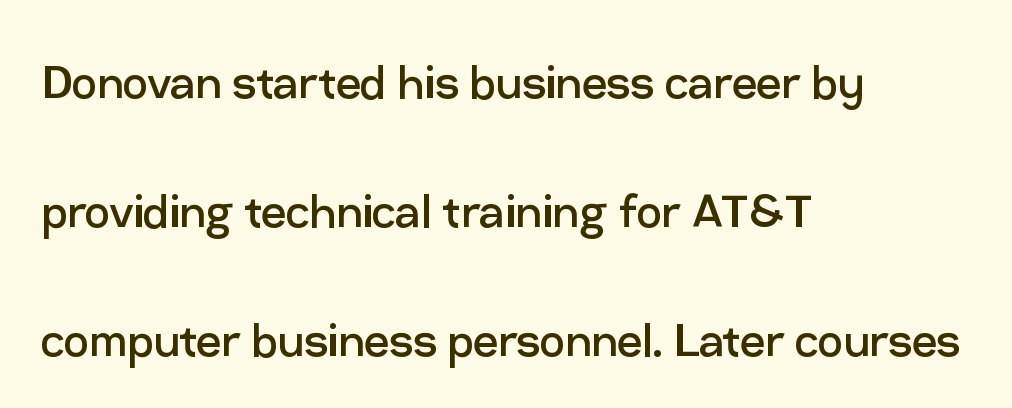
Q: Is the text bold? A: No.
Q: Is the text italic (slanted)? A: No, it is upright.
Q: Is the typeface a serif or a sans-serif typeface? A: Sans-serif.
Q: Is the text underlined? A: No.
Q: How is the paragraph aligned? A: Left-aligned.
Q: Is the spacing between letters normal or unusually wide? A: Normal.
Q: Is the spacing between lines tight, normal or loose? A: Loose.
Q: Width (condensed, normal, or wide)? A: Normal.
Q: Stroke contrast? A: Low.
Q: x-height? A: Medium.
Q: Monospaced? A: No.
